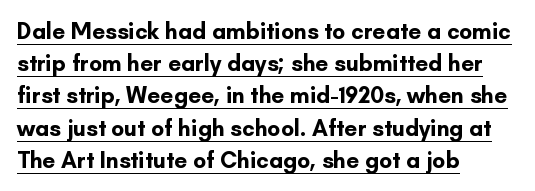
Vertical spacing — default. Nothing unusual about the tracking: characters are spaced as the font intends. The setting favours the left margin, as ordinary paragraphs usually do. Rendered with straight, roman letterforms. Stroke thickness is high; the sample reads as a true bold.
